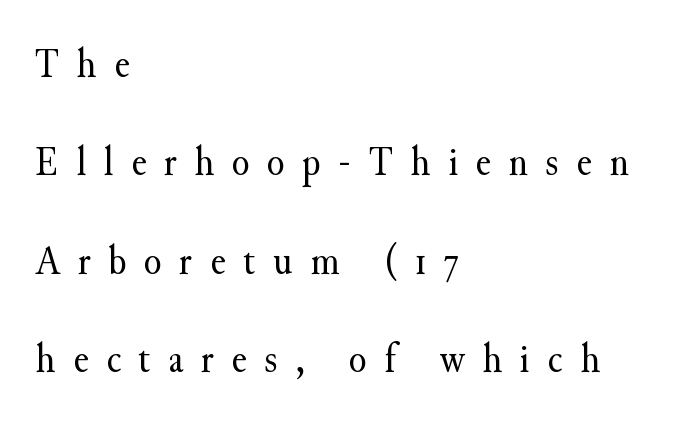
{"serif": "yes", "italic": "no", "bold": "no", "weight": "regular", "width": "normal", "stroke_contrast": "medium", "x_height": "small", "monospaced": "no", "underline": "no", "align": "left", "line_spacing": "loose", "line_spacing_ratio": 2.4, "letter_spacing": "wide", "letter_spacing_em": 0.43, "glyph_px": 41}
